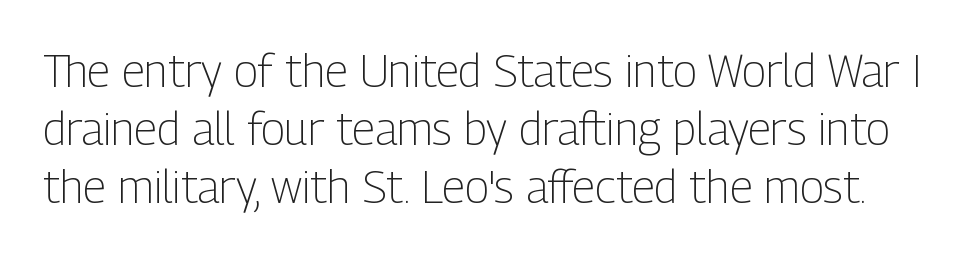
The image shows 45 px light, condensed sans-serif type, upright; set normal line spacing (1.29x), normal letter spacing, not underlined; low stroke contrast and a medium x-height.
